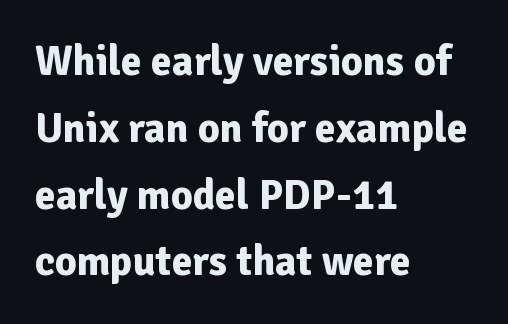
{"serif": "no", "italic": "no", "bold": "yes", "weight": "bold", "width": "normal", "stroke_contrast": "low", "x_height": "medium", "monospaced": "no", "underline": "no", "align": "left", "line_spacing": "normal", "line_spacing_ratio": 1.59, "letter_spacing": "normal", "letter_spacing_em": 0.0, "glyph_px": 42}
